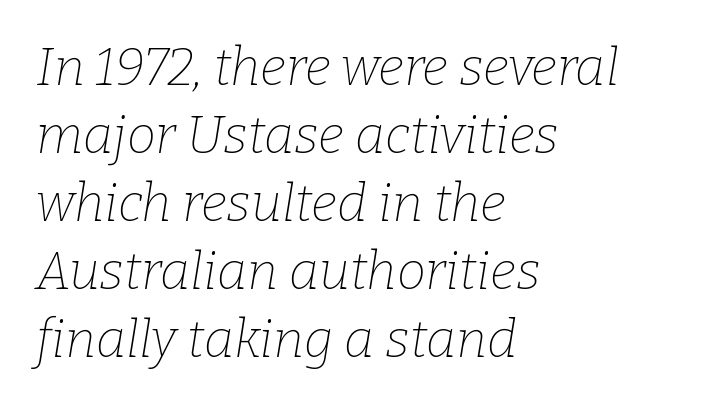
{"serif": "yes", "italic": "yes", "lean": "right", "slant_degrees": 9, "bold": "no", "weight": "thin", "width": "normal", "stroke_contrast": "low", "x_height": "medium", "monospaced": "no", "underline": "no", "align": "left", "line_spacing": "normal", "line_spacing_ratio": 1.31, "letter_spacing": "normal", "letter_spacing_em": 0.0, "glyph_px": 52}
